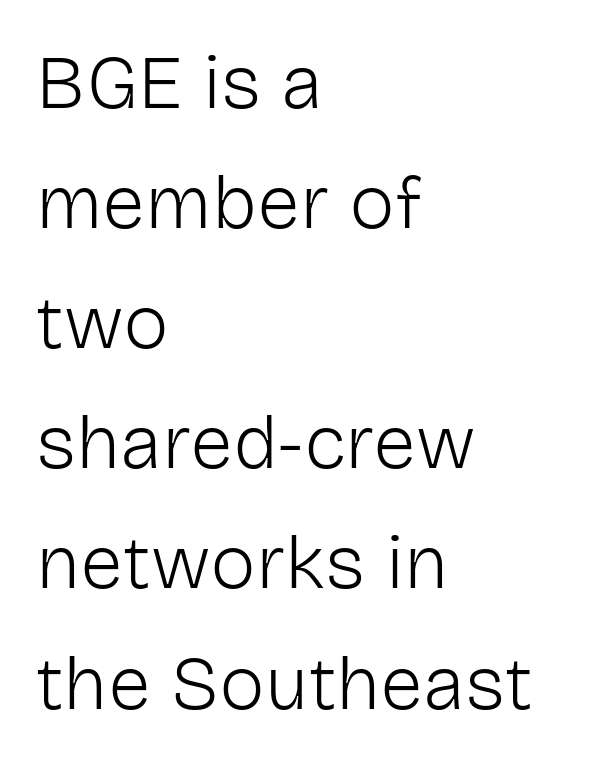
Spacing between characters is what you'd get straight out of the box. This rendering features lettering with no underline. Grotesque or geometric, the face here clearly has no serifs. Varying glyph widths throughout — classic text-font behaviour.
